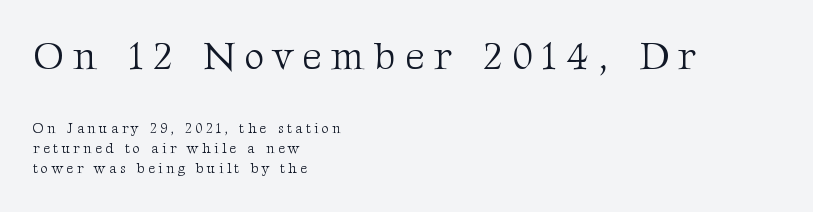
Q: Is the text bold? A: No.
Q: Is the text italic (slanted)? A: No, it is upright.
Q: Is the typeface a serif or a sans-serif typeface? A: Serif.
Q: Is the text underlined? A: No.
Q: How is the paragraph aligned? A: Left-aligned.
Q: Is the spacing between letters normal or unusually wide? A: Unusually wide.
Q: Is the spacing between lines tight, normal or loose? A: Normal.
Q: Which block of text is set in a larger size, the first (top) or the second (bottom)? A: The first (top) one.
Q: Width (condensed, normal, or wide)? A: Normal.
Q: Stroke contrast? A: Medium.
Q: x-height? A: Medium.
Q: Monospaced? A: No.
